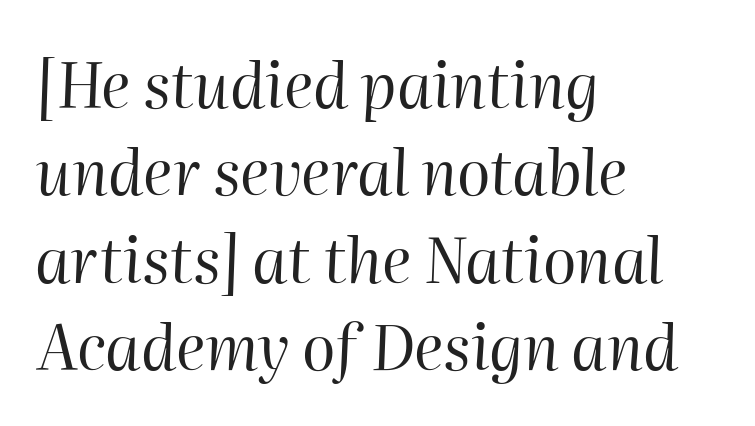
The image shows 62 px regular-weight type, italic (leaning right); set left-aligned, normal line spacing (1.41x), normal letter spacing, not underlined; high stroke contrast and a medium x-height.
